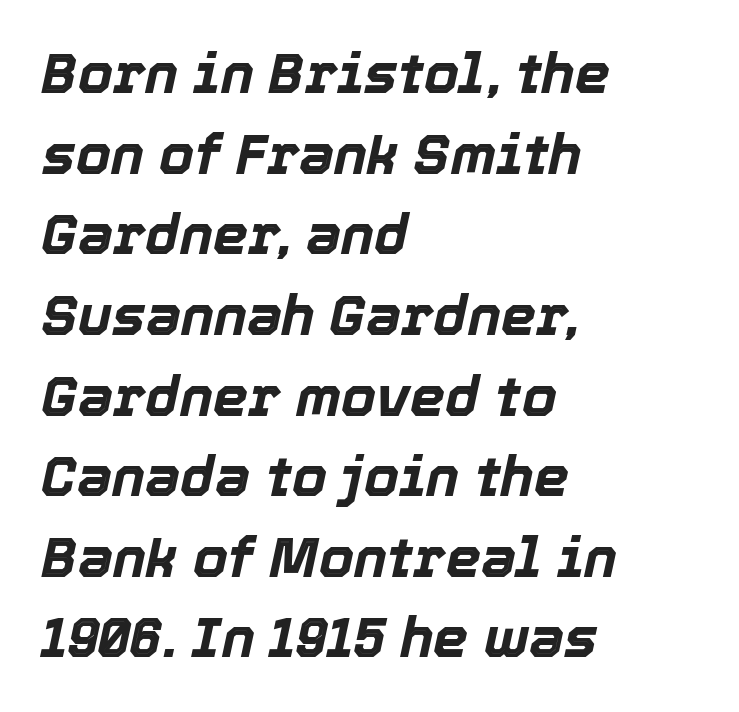
Set as a true bold cut, around the 700 mark. Is the letter spacing exaggerated? No — it looks like the ordinary default. Anything drawn beneath the words? Only blank space. The passage shown is typed in a proportional face where columns would drift. These lines were composed using italics. The typesetter chose a ragged-right arrangement here.
